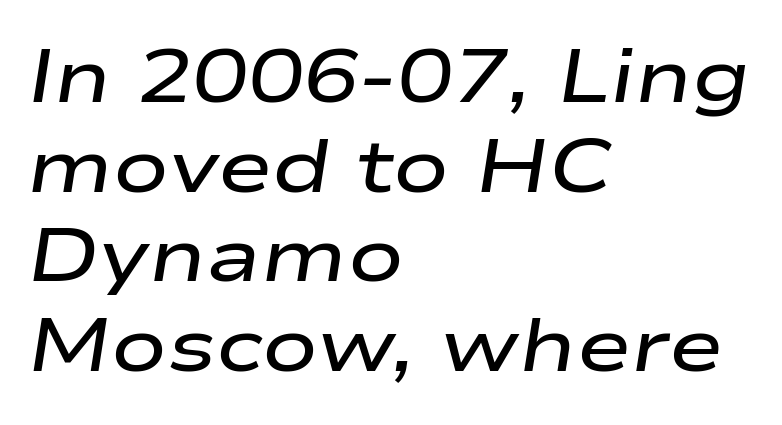
Letters rest on an invisible, unmarked baseline. Varying glyph widths throughout — classic text-font behaviour. In terms of weight, the rendering is demibold, just under bold. Italic: yes, the glyphs are oblique. The horizontal fit of the characters is conventional and even.
